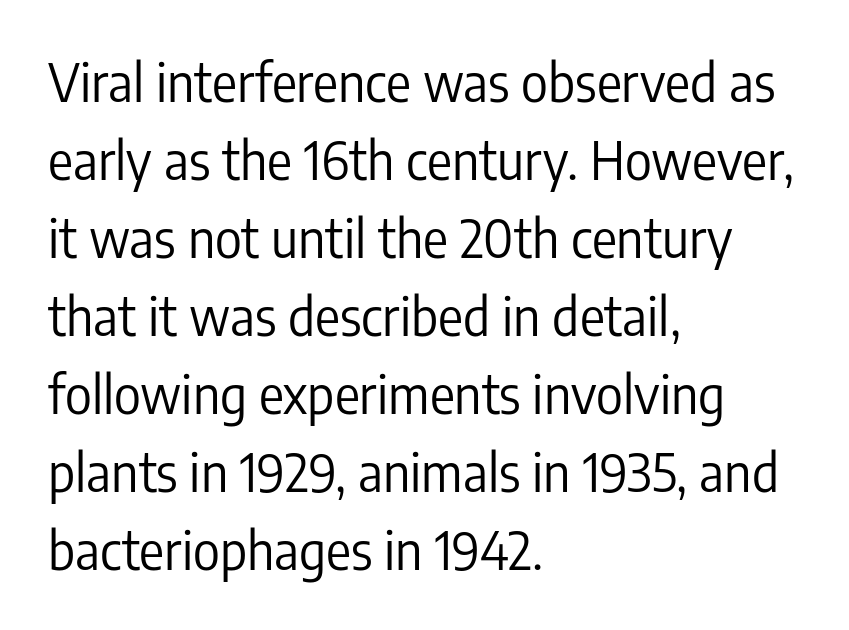
The image shows 52 px regular-weight, condensed sans-serif type, upright; set left-aligned, normal line spacing (1.5x), normal letter spacing, not underlined; low stroke contrast and a medium x-height.
